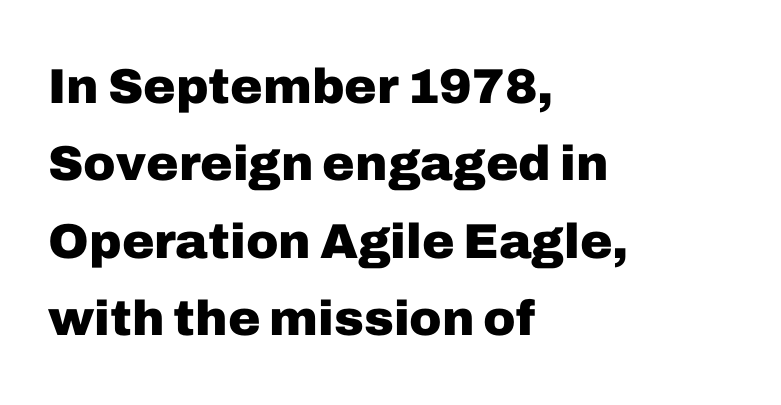
The passage shown is typed in a proportional face where columns would drift. Leftover space on each line is placed entirely after the last word. The passage shown has conventional tracking throughout. Font category for this specimen: sans-serif. A clean baseline with only descenders dipping below it. The designer left line spacing at the default.
